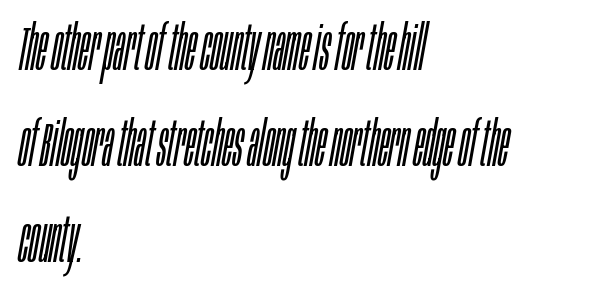
The image shows 63 px light, condensed type, italic (leaning right); set left-aligned, normal line spacing (1.52x), normal letter spacing, not underlined; low stroke contrast and a large x-height.
